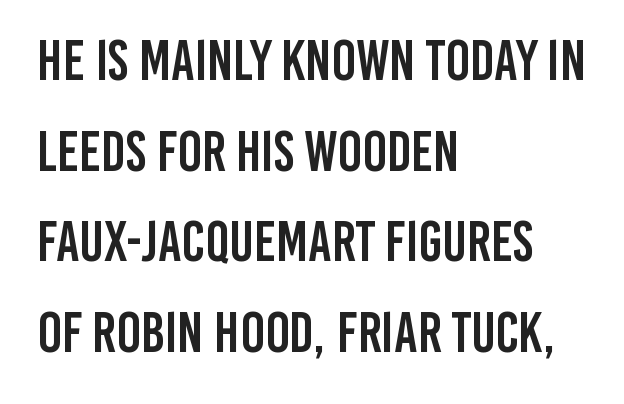
The image shows 57 px condensed sans-serif type, upright; set left-aligned, normal line spacing (1.59x), normal letter spacing, not underlined; low stroke contrast and a large x-height.
